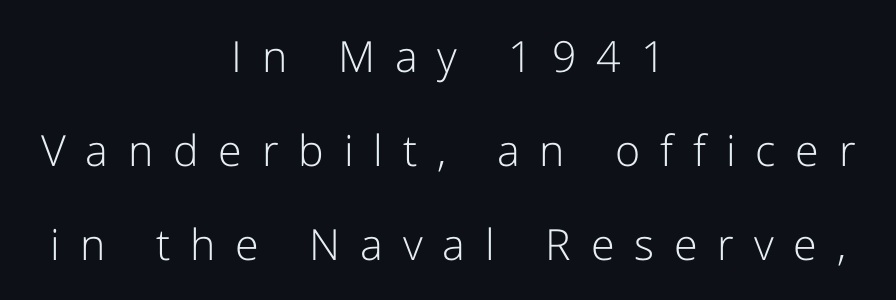
The image shows 43 px light sans-serif type, upright; set centered, loose line spacing (2.19x), unusually wide letter spacing (+0.46 em), not underlined; low stroke contrast and a medium x-height.
